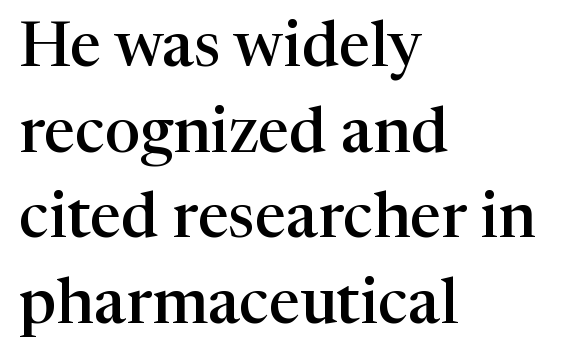
The image shows 63 px semibold serif type, upright; set left-aligned, normal line spacing (1.36x), normal letter spacing, not underlined; high stroke contrast and a medium x-height.
